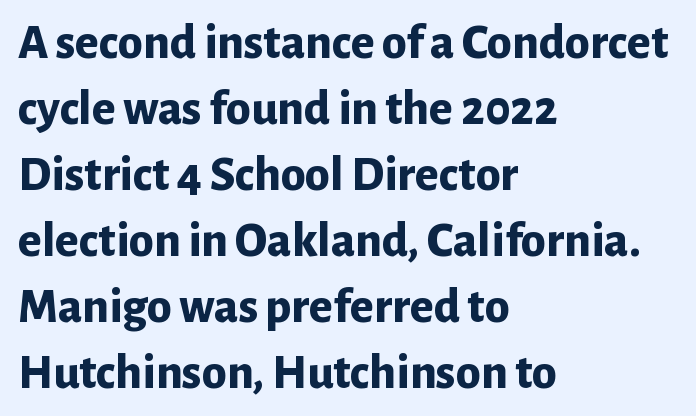
The image shows 50 px bold sans-serif type, upright; set left-aligned, normal line spacing (1.32x), normal letter spacing, not underlined; low stroke contrast and a medium x-height.
